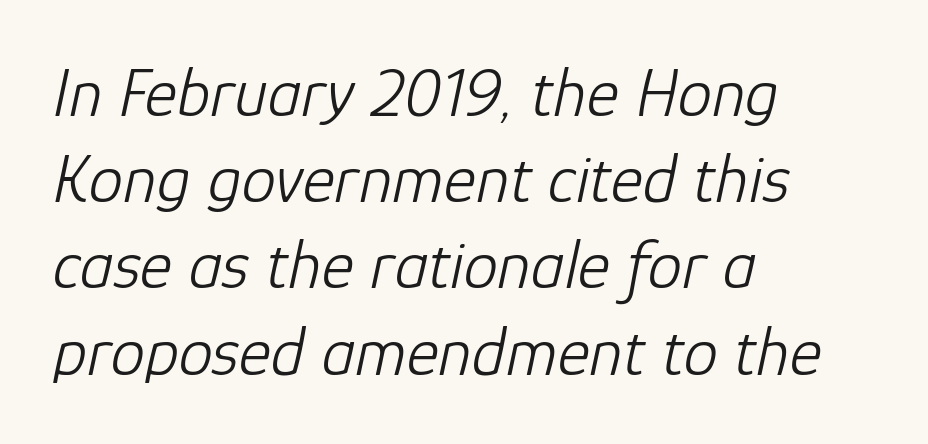
Weight: not bold — regular or lighter. Check the space under the baseline: it is left empty. This rendering leaves character spacing at its baseline value. The ragged edge is on the right, which tells us the setting is flush left.
